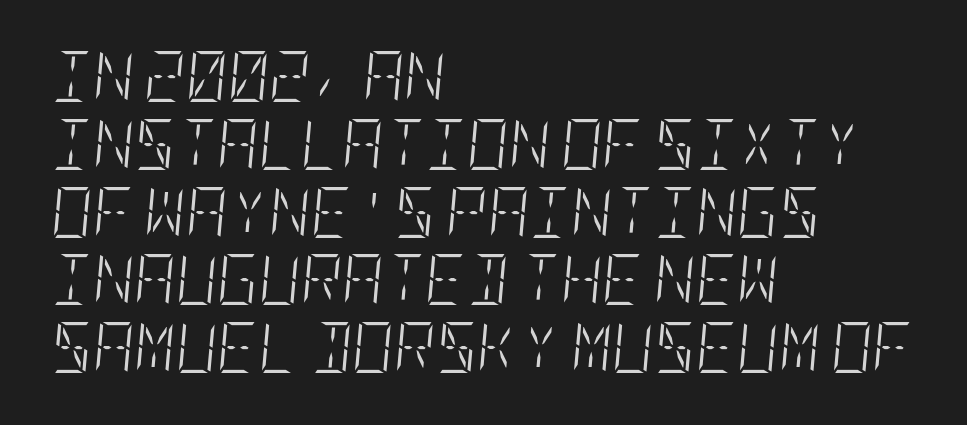
The image shows 51 px light, condensed type, italic (leaning right); set left-aligned, normal line spacing (1.33x), normal letter spacing, not underlined; low stroke contrast and a large x-height.
